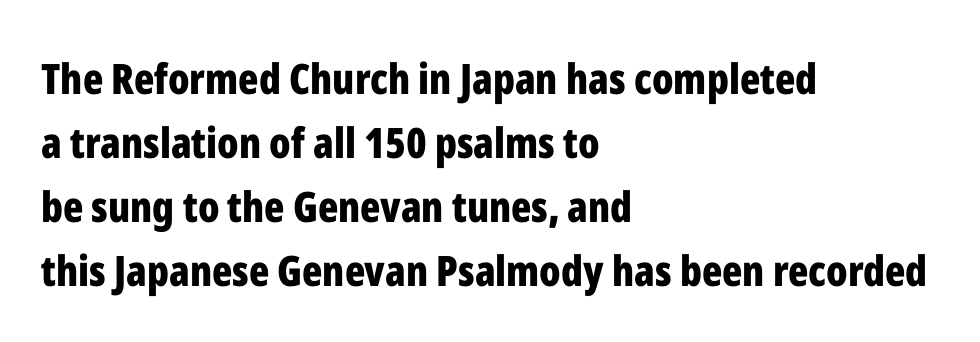
The image shows 42 px bold, condensed sans-serif type, upright; set left-aligned, normal line spacing (1.52x), normal letter spacing, not underlined; low stroke contrast and a medium x-height.
